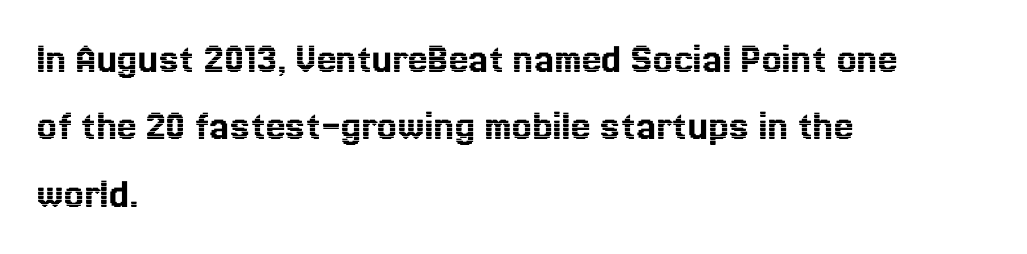
The image shows 44 px text type, upright; set left-aligned, normal line spacing (1.53x), normal letter spacing, not underlined; a medium x-height.
